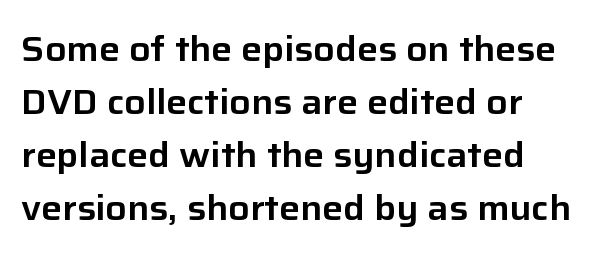
The image shows 35 px sans-serif type, upright; set left-aligned, normal line spacing (1.51x), normal letter spacing, not underlined; low stroke contrast and a medium x-height.
